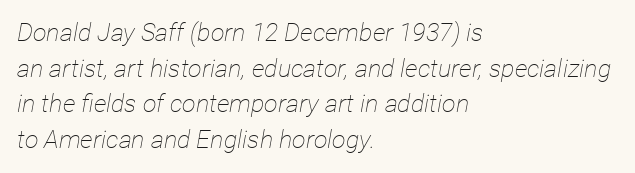
{"italic": "yes", "lean": "right", "slant_degrees": 12, "bold": "no", "underline": "no", "align": "left", "line_spacing": "normal", "line_spacing_ratio": 1.43, "letter_spacing": "normal", "letter_spacing_em": 0.0, "glyph_px": 25}
